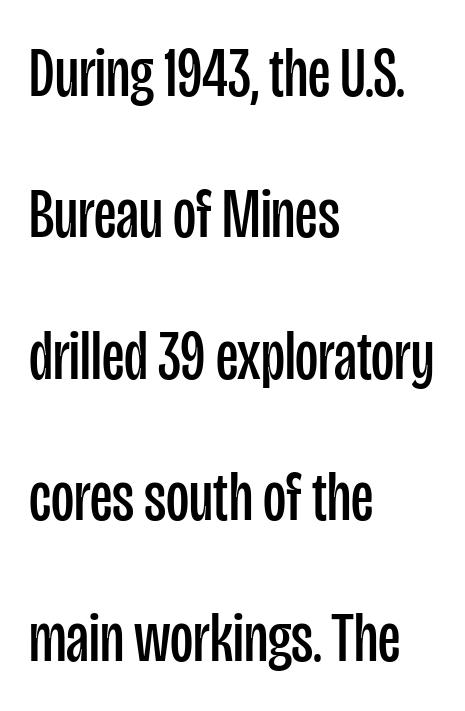
Q: Is the text bold? A: No.
Q: Is the text italic (slanted)? A: No, it is upright.
Q: Is the typeface a serif or a sans-serif typeface? A: Sans-serif.
Q: Is the text underlined? A: No.
Q: How is the paragraph aligned? A: Left-aligned.
Q: Is the spacing between letters normal or unusually wide? A: Normal.
Q: Is the spacing between lines tight, normal or loose? A: Loose.
Q: Width (condensed, normal, or wide)? A: Condensed.
Q: Stroke contrast? A: Low.
Q: x-height? A: Large.
Q: Monospaced? A: No.
